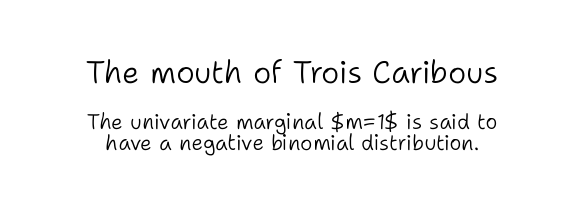
{"serif": "no", "italic": "no", "bold": "no", "weight": "light", "width": "normal", "stroke_contrast": "low", "x_height": "medium", "monospaced": "no", "underline": "no", "line_spacing": "tight", "line_spacing_ratio": 1.01, "letter_spacing": "normal", "letter_spacing_em": 0.0, "larger_block": "first", "size_ratio": 1.48, "glyph_px": 31}
